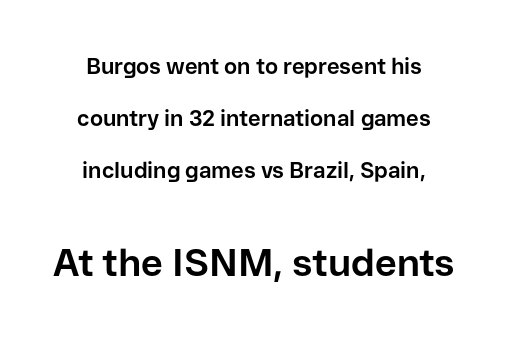
Tracking here is standard; glyphs follow each other at the usual distance. The later block is typeset at a bigger size than the earlier block. Rendered with straight, roman letterforms. The typeface chosen for these lines omits serifs.
